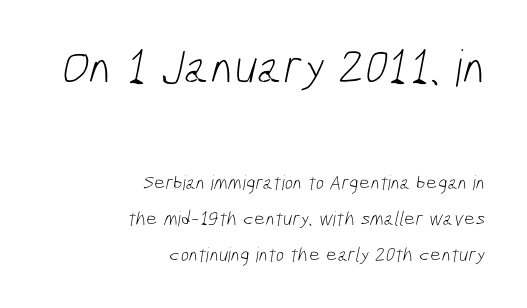
Stroke mass is kept to a normal reading level or below. Letterform terminals end flat and unadorned throughout the passage. Teacher's note: observe the even right margin — that is flush-right alignment. Does extra space separate the letters? No, they use regular spacing. Note: larger setting up top, smaller setting below.
